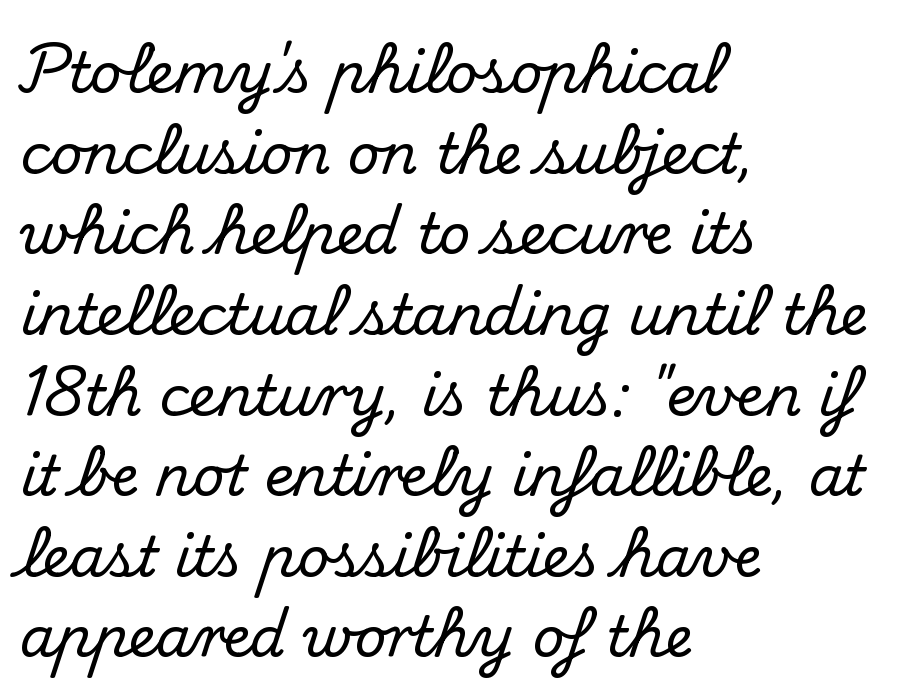
{"serif": "yes", "width": "normal", "stroke_contrast": "medium", "x_height": "small", "monospaced": "no", "underline": "no", "align": "left", "line_spacing": "normal", "line_spacing_ratio": 1.44, "letter_spacing": "normal", "letter_spacing_em": 0.0, "glyph_px": 56}
